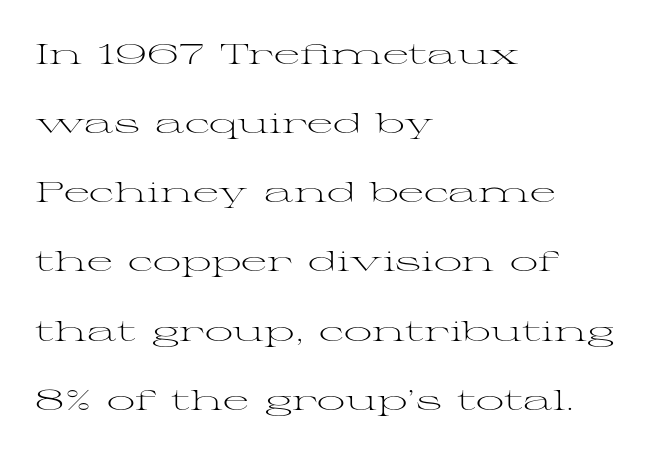
{"serif": "yes", "italic": "no", "bold": "no", "weight": "light", "width": "wide", "stroke_contrast": "medium", "x_height": "medium", "monospaced": "no", "underline": "no", "align": "left", "line_spacing": "loose", "line_spacing_ratio": 2.47, "letter_spacing": "normal", "letter_spacing_em": 0.0, "glyph_px": 28}
